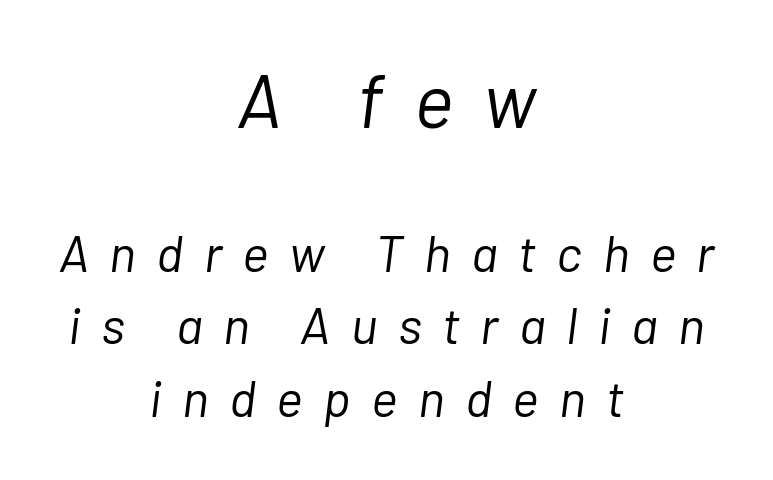
Successive baselines arrive at the customary interval. Compared with typical body copy, the letter spacing here is much looser. Visually the block forms a symmetrical silhouette, jagged on both flanks. Looks like regular typesetting: each glyph gets only the width it needs.
